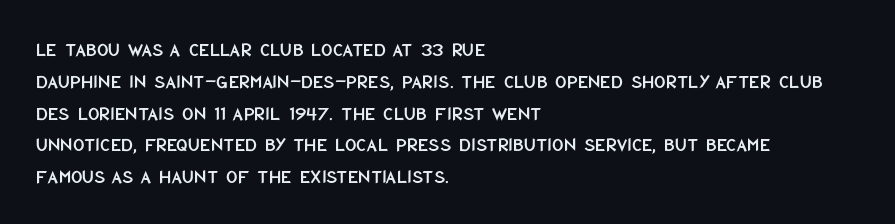
Q: Is the text italic (slanted)? A: No, it is upright.
Q: Is the text underlined? A: No.
Q: How is the paragraph aligned? A: Left-aligned.
Q: Is the spacing between letters normal or unusually wide? A: Normal.
Q: Is the spacing between lines tight, normal or loose? A: Normal.
